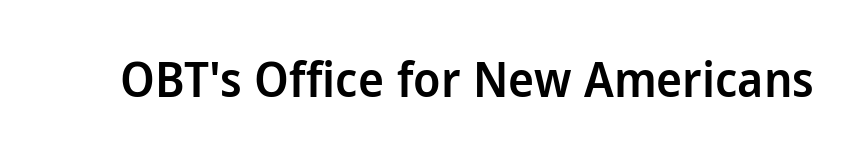
Q: Is the text bold? A: Semi-bold.
Q: Is the text italic (slanted)? A: No, it is upright.
Q: Is the typeface a serif or a sans-serif typeface? A: Sans-serif.
Q: Is the text underlined? A: No.
Q: Is the spacing between letters normal or unusually wide? A: Normal.
Q: Width (condensed, normal, or wide)? A: Normal.
Q: Stroke contrast? A: Low.
Q: x-height? A: Medium.
Q: Monospaced? A: No.
